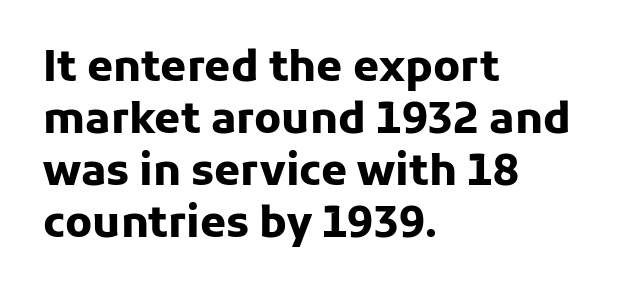
The image shows 42 px heavy sans-serif type, upright; set left-aligned, line spacing 1.24x, normal letter spacing, not underlined; low stroke contrast and a medium x-height.
